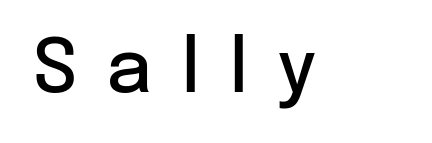
{"serif": "no", "italic": "no", "bold": "semi", "weight": "semibold", "width": "normal", "stroke_contrast": "low", "x_height": "medium", "monospaced": "no", "underline": "no", "letter_spacing": "wide", "letter_spacing_em": 0.39, "glyph_px": 74}
